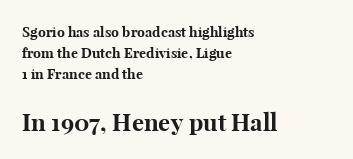
{"italic": "no", "bold": "yes", "underline": "no", "align": "left", "line_spacing": "normal", "line_spacing_ratio": 1.51, "letter_spacing": "normal", "letter_spacing_em": 0.0, "larger_block": "second", "size_ratio": 1.71, "glyph_px": 24}
